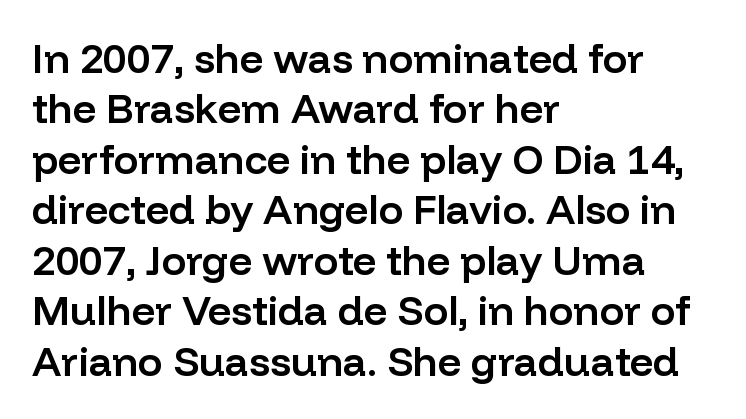
The image shows 41 px semibold sans-serif type, upright; set left-aligned, line spacing 1.23x, normal letter spacing, not underlined; low stroke contrast and a medium x-height.
